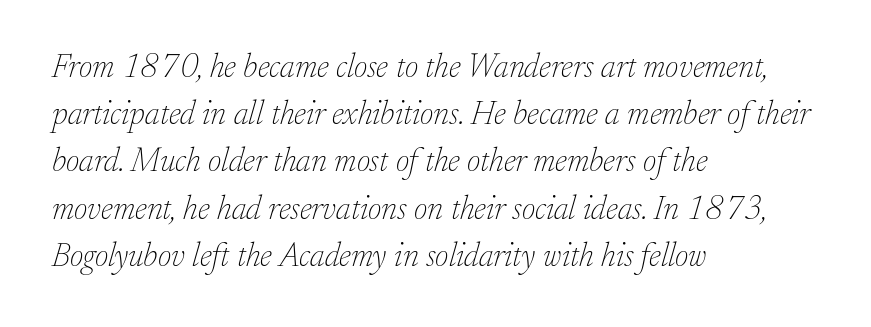
The area under the type is left untouched. What stands out about the letter spacing? Nothing — it is the standard amount. The lettering tilts uniformly, giving the passage an italic look. The lines in this sample share a left origin and differ only in where they stop. Weight: regular or lighter. This sample keeps an unexceptional amount of space between lines.
